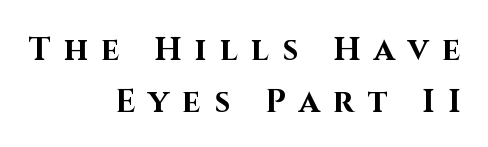
The image shows 32 px bold sans-serif type, upright; set right-aligned, normal line spacing (1.61x), unusually wide letter spacing (+0.42 em), not underlined; high stroke contrast and a large x-height.
